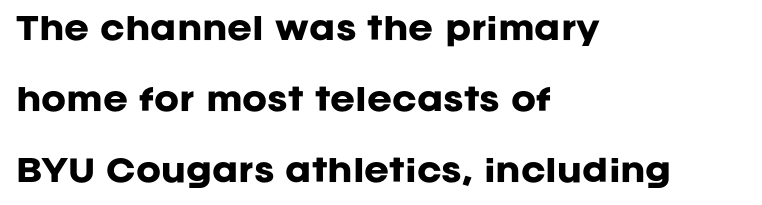
The type family on display is of the sans-serif kind. Think of a printed novel: that variable character pitch is what you see here. Vertical strokes here are truly vertical. Any mark beneath the type? The region is blank.
